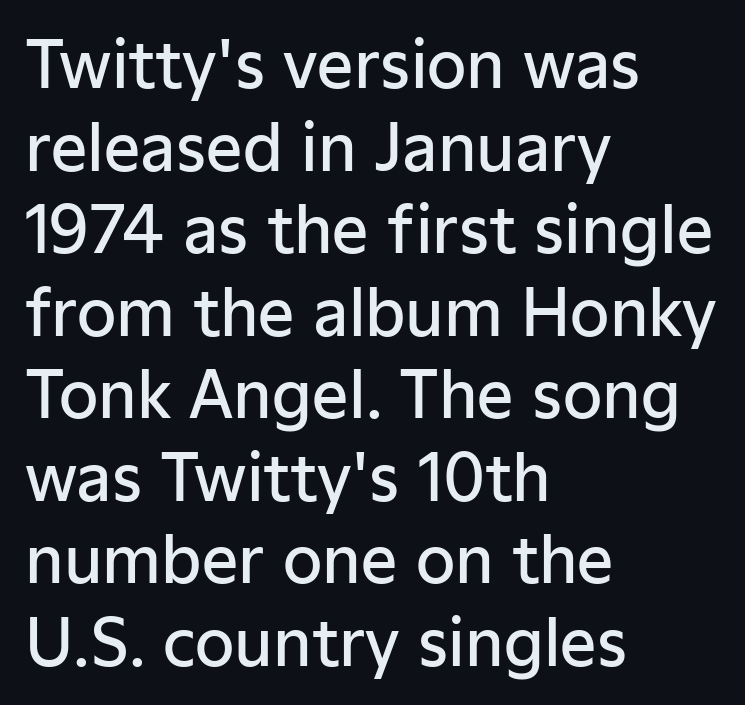
Q: Is the text bold? A: Semi-bold.
Q: Is the text italic (slanted)? A: No, it is upright.
Q: Is the typeface a serif or a sans-serif typeface? A: Sans-serif.
Q: Is the text underlined? A: No.
Q: How is the paragraph aligned? A: Left-aligned.
Q: Is the spacing between letters normal or unusually wide? A: Normal.
Q: Is the spacing between lines tight, normal or loose? A: Normal.
Q: Width (condensed, normal, or wide)? A: Normal.
Q: Stroke contrast? A: Low.
Q: x-height? A: Medium.
Q: Monospaced? A: No.
